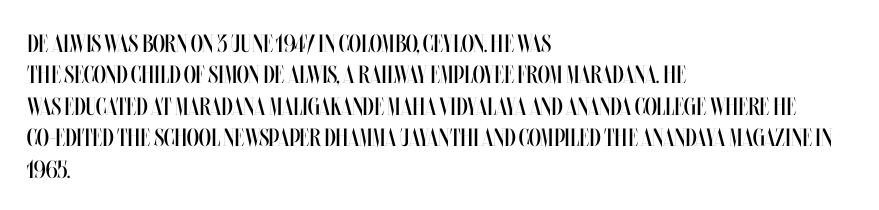
Q: Is the text bold? A: No.
Q: Is the text italic (slanted)? A: No, it is upright.
Q: Is the text underlined? A: No.
Q: How is the paragraph aligned? A: Left-aligned.
Q: Is the spacing between letters normal or unusually wide? A: Normal.
Q: Is the spacing between lines tight, normal or loose? A: Normal.
